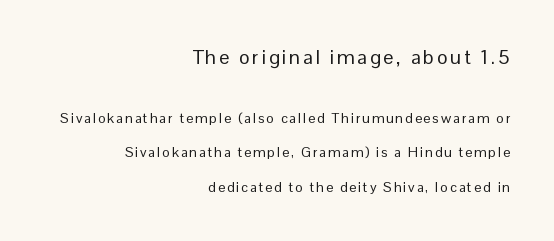
Q: Is the text bold? A: No.
Q: Is the text italic (slanted)? A: No, it is upright.
Q: Is the text underlined? A: No.
Q: How is the paragraph aligned? A: Right-aligned.
Q: Is the spacing between lines tight, normal or loose? A: Loose.
Q: Which block of text is set in a larger size, the first (top) or the second (bottom)? A: The first (top) one.
